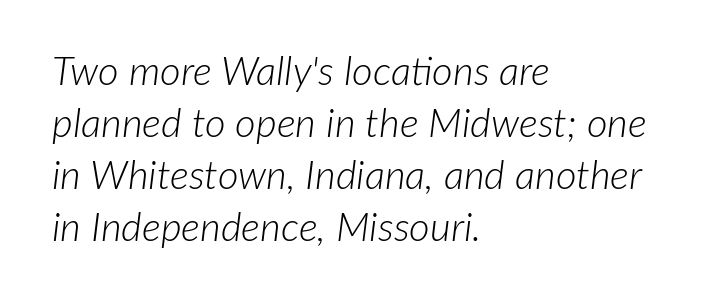
{"italic": "yes", "lean": "right", "slant_degrees": 7, "bold": "no", "weight": "light", "width": "normal", "stroke_contrast": "low", "x_height": "medium", "monospaced": "no", "underline": "no", "align": "left", "line_spacing": "normal", "line_spacing_ratio": 1.3, "letter_spacing": "normal", "letter_spacing_em": 0.0, "glyph_px": 40}
